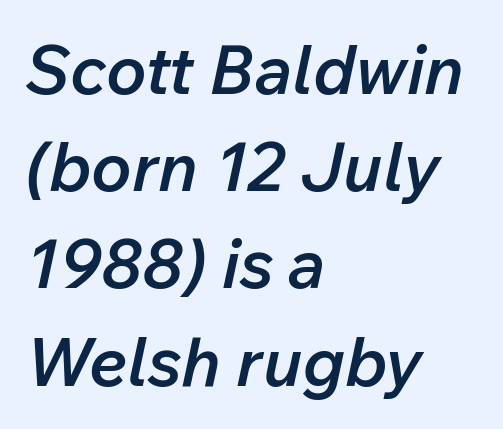
{"italic": "yes", "lean": "right", "slant_degrees": 12, "bold": "semi", "weight": "semibold", "width": "normal", "stroke_contrast": "low", "x_height": "medium", "monospaced": "no", "underline": "no", "align": "left", "line_spacing": "normal", "line_spacing_ratio": 1.43, "letter_spacing": "normal", "letter_spacing_em": 0.0, "glyph_px": 68}
